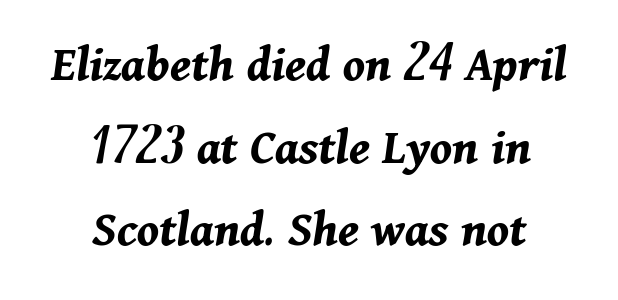
The image shows 52 px bold type, italic (leaning right); set centered, normal line spacing (1.59x), normal letter spacing, not underlined; medium stroke contrast and a medium x-height.
